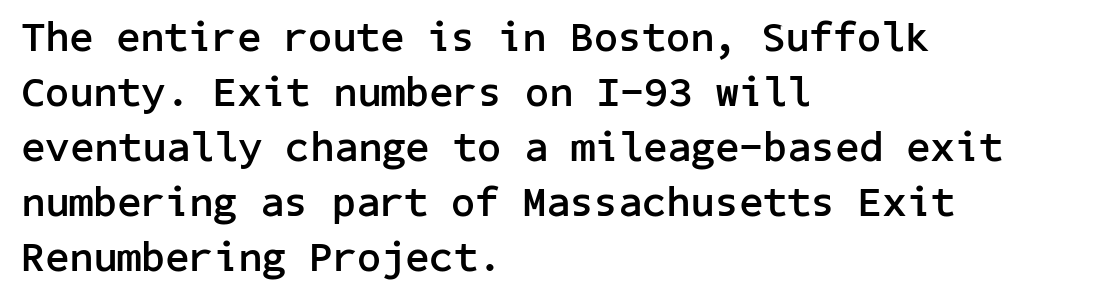
Q: Is the text bold? A: Yes.
Q: Is the text italic (slanted)? A: No, it is upright.
Q: Is the typeface a serif or a sans-serif typeface? A: Sans-serif.
Q: Is the text underlined? A: No.
Q: How is the paragraph aligned? A: Left-aligned.
Q: Is the spacing between letters normal or unusually wide? A: Normal.
Q: Is the spacing between lines tight, normal or loose? A: Normal.
Q: Width (condensed, normal, or wide)? A: Normal.
Q: Stroke contrast? A: Low.
Q: x-height? A: Medium.
